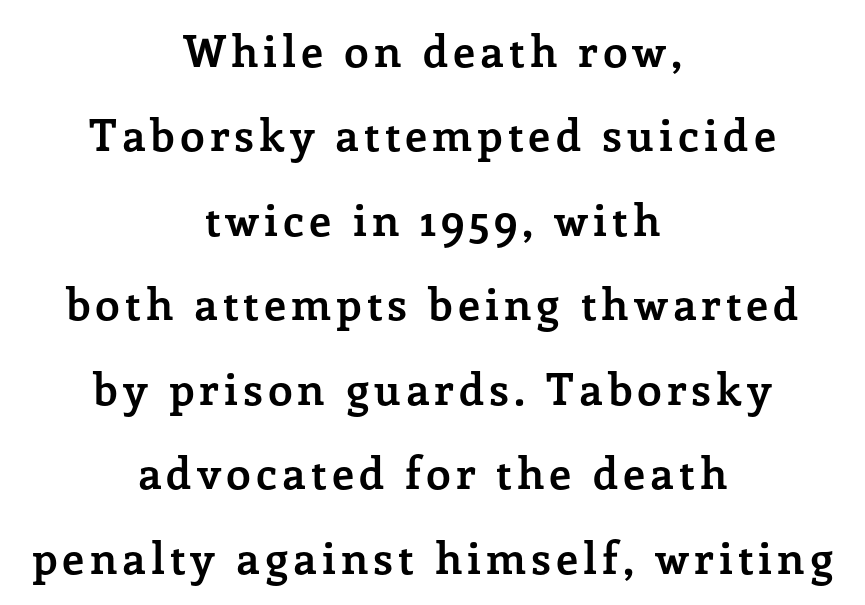
Descenders are the only things crossing below the line. The passage shown is typed in a proportional face where columns would drift. The setting favours the middle, as headings and verse often do. The passage shown is emphatically bold. The line-height multiplier appears high, well above default.
